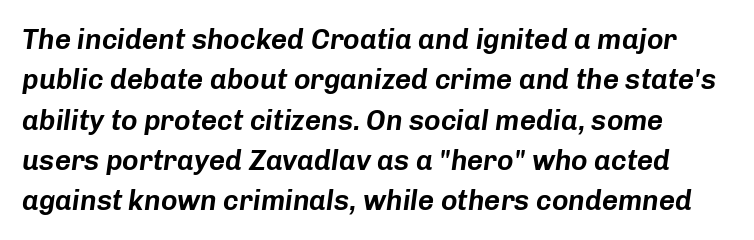
{"italic": "yes", "lean": "right", "slant_degrees": 8, "width": "normal", "stroke_contrast": "low", "x_height": "medium", "monospaced": "no", "underline": "no", "line_spacing": "normal", "line_spacing_ratio": 1.44, "letter_spacing": "normal", "letter_spacing_em": 0.0, "glyph_px": 28}
